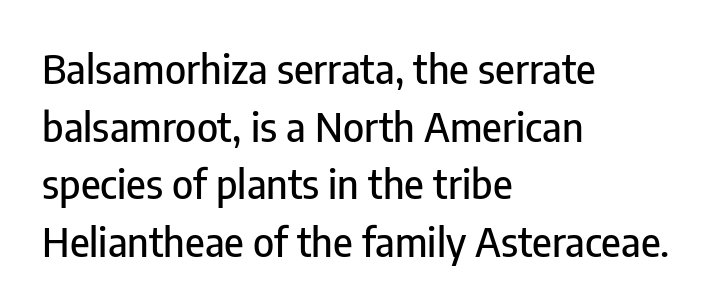
Q: Is the text italic (slanted)? A: No, it is upright.
Q: Is the typeface a serif or a sans-serif typeface? A: Sans-serif.
Q: Is the text underlined? A: No.
Q: How is the paragraph aligned? A: Left-aligned.
Q: Is the spacing between letters normal or unusually wide? A: Normal.
Q: Is the spacing between lines tight, normal or loose? A: Normal.
Q: Width (condensed, normal, or wide)? A: Condensed.
Q: Stroke contrast? A: Low.
Q: x-height? A: Medium.
Q: Monospaced? A: No.
